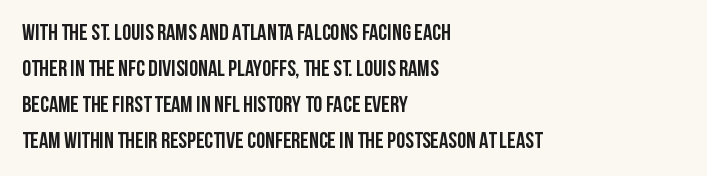
{"italic": "no", "bold": "yes", "underline": "no", "align": "left", "line_spacing": "normal", "line_spacing_ratio": 1.56, "letter_spacing": "normal", "letter_spacing_em": 0.0, "glyph_px": 23}
